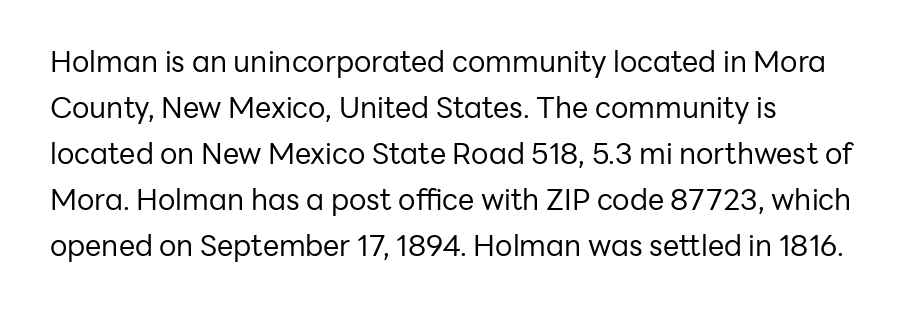
{"serif": "no", "italic": "no", "bold": "no", "weight": "regular", "width": "normal", "stroke_contrast": "low", "x_height": "medium", "monospaced": "no", "underline": "no", "align": "left", "line_spacing": "normal", "line_spacing_ratio": 1.59, "letter_spacing": "normal", "letter_spacing_em": 0.0, "glyph_px": 29}
